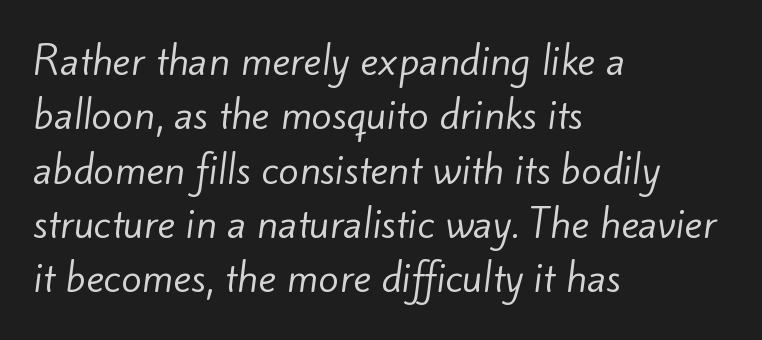
The image shows 38 px regular-weight sans-serif type; set left-aligned, normal line spacing (1.43x), normal letter spacing, not underlined; low stroke contrast and a small x-height.
